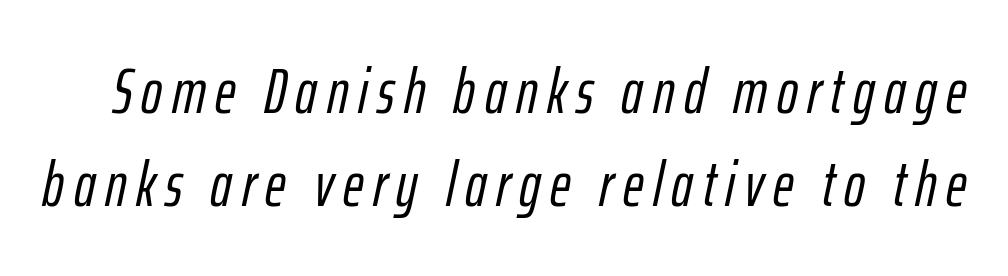
{"italic": "yes", "lean": "right", "slant_degrees": 12, "width": "condensed", "stroke_contrast": "low", "x_height": "medium", "monospaced": "no", "underline": "no", "line_spacing": "normal", "line_spacing_ratio": 1.48, "glyph_px": 63}
